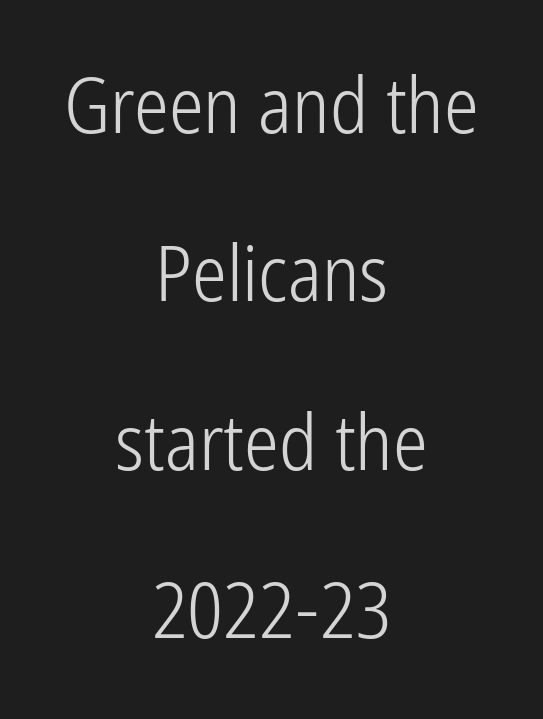
This sample trades compactness for vertical openness between lines. Observe the ordinary spacing: letters are neighbours, not strangers. Serifs: no, the terminals of the letterforms are clean. This rendering uses center alignment, leaving both contours irregular but symmetric. Underline: absent.
